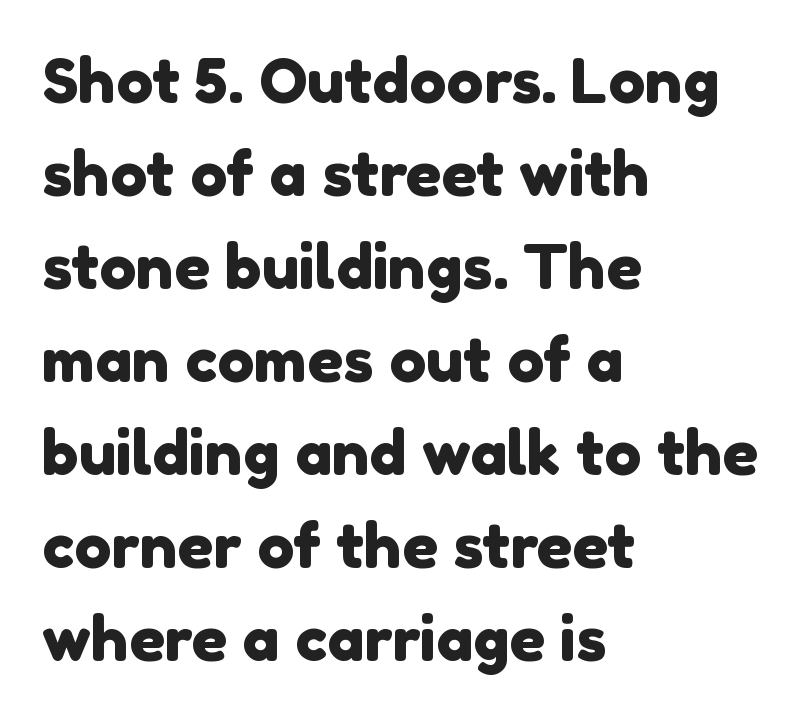
The image shows 62 px sans-serif type; set left-aligned, normal line spacing (1.5x), normal letter spacing, not underlined; a medium x-height.
